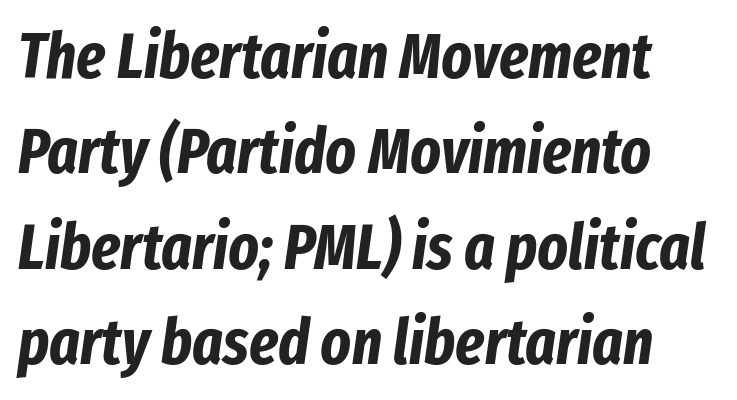
Slant detected: the letters are inclined. Letters rest on an invisible, unmarked baseline. A typesetter would call this zero additional tracking. In terms of weight, the rendering is a true, heavy bold.
